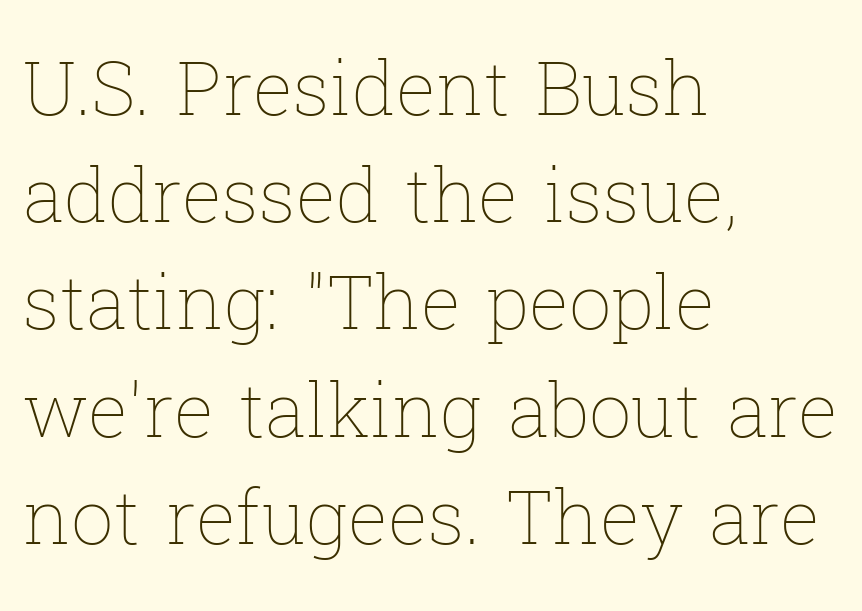
Q: Is the text bold? A: No.
Q: Is the text italic (slanted)? A: No, it is upright.
Q: Is the text underlined? A: No.
Q: How is the paragraph aligned? A: Left-aligned.
Q: Is the spacing between letters normal or unusually wide? A: Normal.
Q: Is the spacing between lines tight, normal or loose? A: Normal.
Q: Width (condensed, normal, or wide)? A: Normal.
Q: Stroke contrast? A: Low.
Q: x-height? A: Medium.
Q: Monospaced? A: No.
